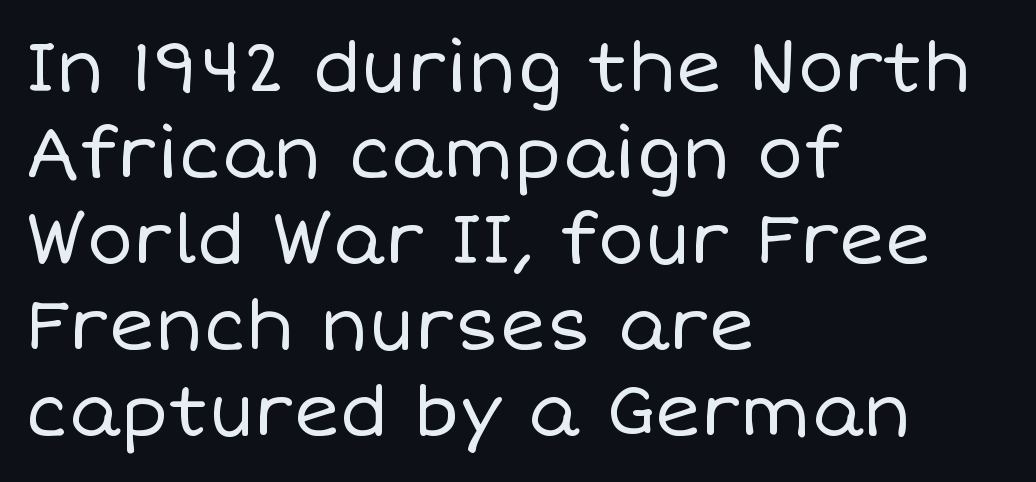
Q: Is the text bold? A: No.
Q: Is the text italic (slanted)? A: No, it is upright.
Q: Is the text underlined? A: No.
Q: How is the paragraph aligned? A: Left-aligned.
Q: Is the spacing between letters normal or unusually wide? A: Normal.
Q: Width (condensed, normal, or wide)? A: Normal.
Q: Stroke contrast? A: Low.
Q: x-height? A: Large.
Q: Monospaced? A: No.
